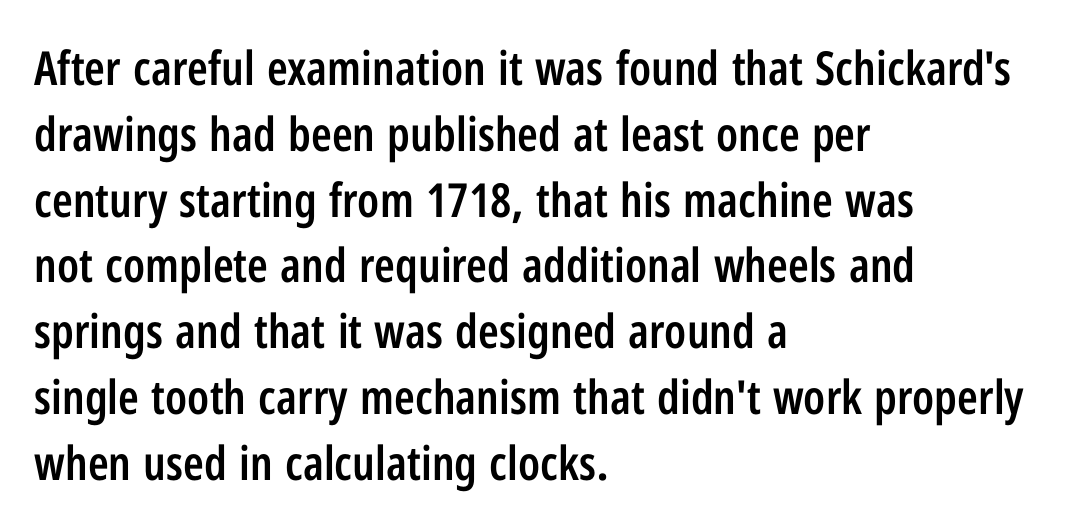
{"serif": "no", "italic": "no", "bold": "semi", "weight": "semibold", "width": "condensed", "stroke_contrast": "low", "x_height": "medium", "monospaced": "no", "underline": "no", "align": "left", "line_spacing": "normal", "line_spacing_ratio": 1.4, "letter_spacing": "normal", "letter_spacing_em": 0.0, "glyph_px": 47}
